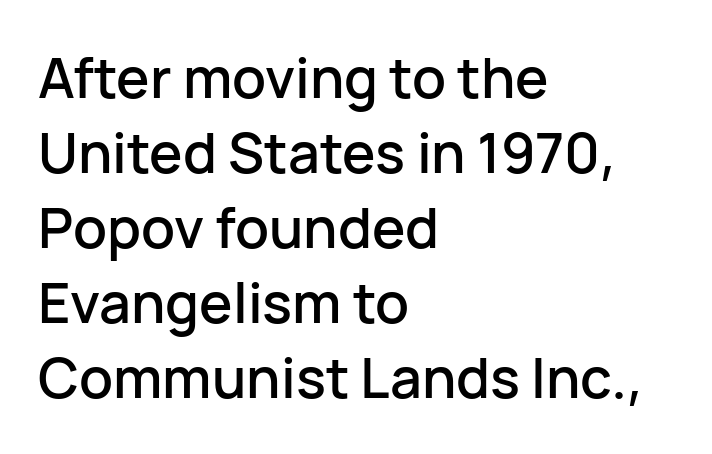
Ascenders rise straight up at ninety degrees. Beneath every word, the page is bare. Examine the stroke ends and you'll find no serifs. Caption: standard tracking, unaltered. A typesetter would call this proportional, since set widths differ per character. The passage shown stacks its lines at a standard gap.
